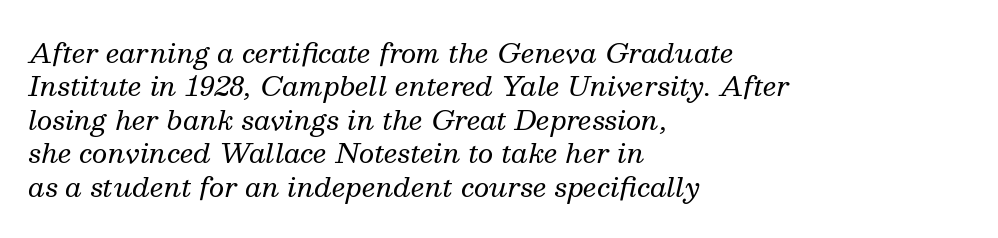
The image shows 27 px text type, italic (leaning right); set left-aligned, line spacing 1.24x, normal letter spacing, not underlined.
